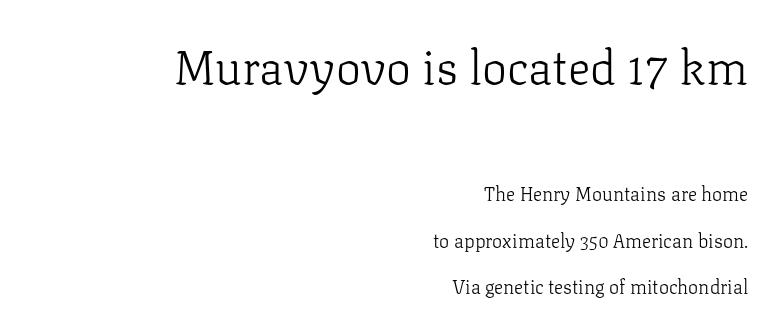
Caption: standard tracking, unaltered. Is this a heavy cut? Hardly; it is regular or lighter. Quick note: underline off. Designer's note — italics off, roman on.
